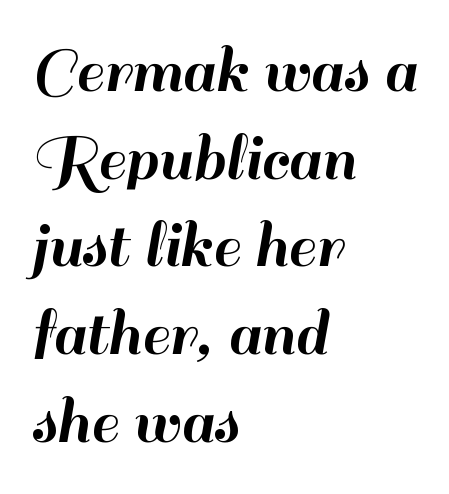
{"serif": "no", "width": "normal", "stroke_contrast": "high", "x_height": "small", "monospaced": "no", "underline": "no", "align": "left", "line_spacing": "normal", "line_spacing_ratio": 1.27, "letter_spacing": "normal", "letter_spacing_em": 0.0, "glyph_px": 69}
